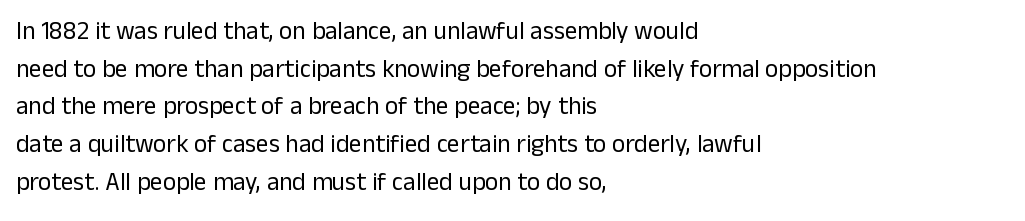
The image shows 25 px text type, upright; set left-aligned, normal line spacing (1.51x), normal letter spacing, not underlined.
